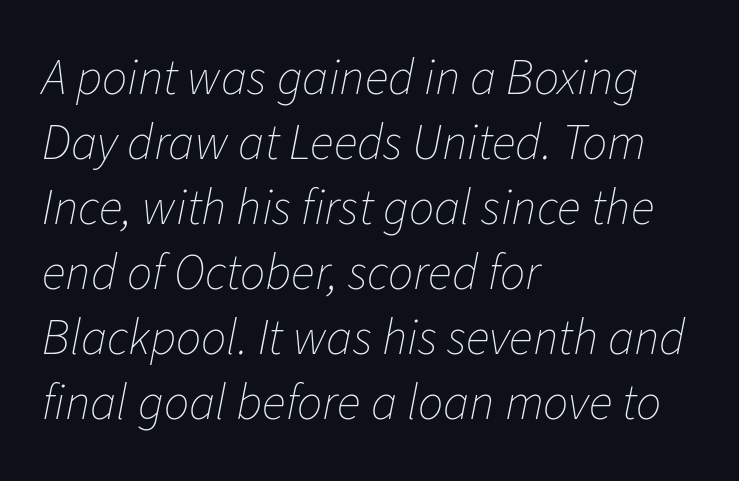
Q: Is the text bold? A: No.
Q: Is the text italic (slanted)? A: Yes, it leans right by about 11 degrees.
Q: Is the text underlined? A: No.
Q: How is the paragraph aligned? A: Left-aligned.
Q: Is the spacing between letters normal or unusually wide? A: Normal.
Q: Is the spacing between lines tight, normal or loose? A: Normal.
Q: Width (condensed, normal, or wide)? A: Normal.
Q: Stroke contrast? A: Low.
Q: x-height? A: Medium.
Q: Monospaced? A: No.
